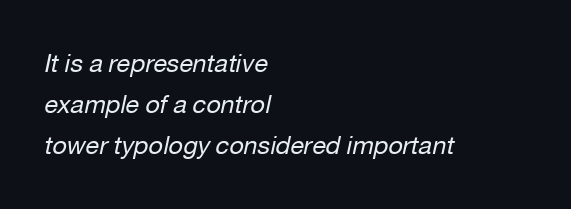
The image shows 25 px text type, italic (leaning right); set left-aligned, normal line spacing (1.64x), normal letter spacing, not underlined.
